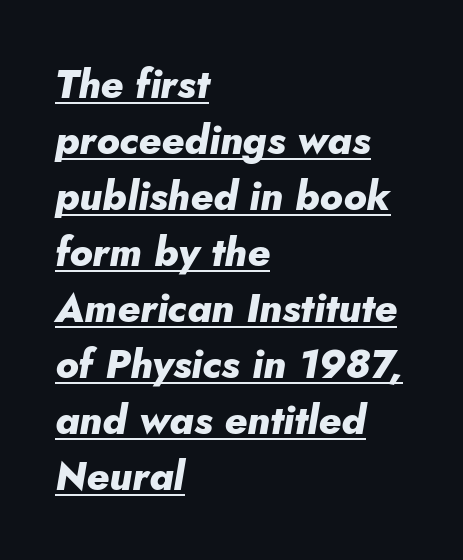
Q: Is the text bold? A: Yes.
Q: Is the text italic (slanted)? A: Yes, it leans right by about 5 degrees.
Q: Is the text underlined? A: Yes.
Q: How is the paragraph aligned? A: Left-aligned.
Q: Is the spacing between letters normal or unusually wide? A: Normal.
Q: Is the spacing between lines tight, normal or loose? A: Normal.
Q: Width (condensed, normal, or wide)? A: Normal.
Q: Stroke contrast? A: Low.
Q: x-height? A: Small.
Q: Monospaced? A: No.
